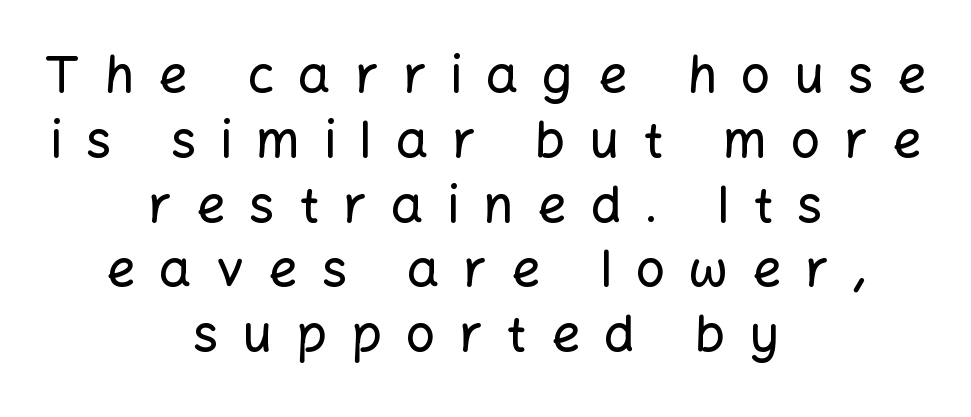
Q: Is the text italic (slanted)? A: No, it is upright.
Q: Is the typeface a serif or a sans-serif typeface? A: Sans-serif.
Q: Is the text underlined? A: No.
Q: How is the paragraph aligned? A: Centered.
Q: Is the spacing between letters normal or unusually wide? A: Unusually wide.
Q: Is the spacing between lines tight, normal or loose? A: Normal.
Q: Width (condensed, normal, or wide)? A: Normal.
Q: Stroke contrast? A: Low.
Q: x-height? A: Medium.
Q: Monospaced? A: No.
